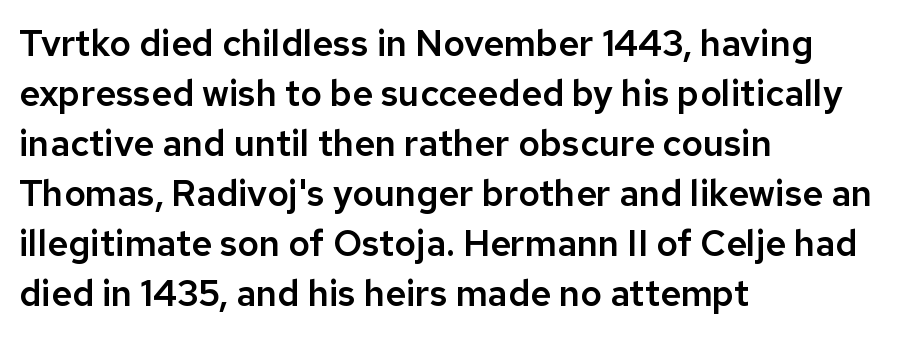
Honestly, the letter spacing is just normal — you wouldn't notice it. What kind of face is this? One without serifs — a sans. When letters stand straight like this, we call the style roman or upright. Rows of type keep a routine distance in the vertical direction.
